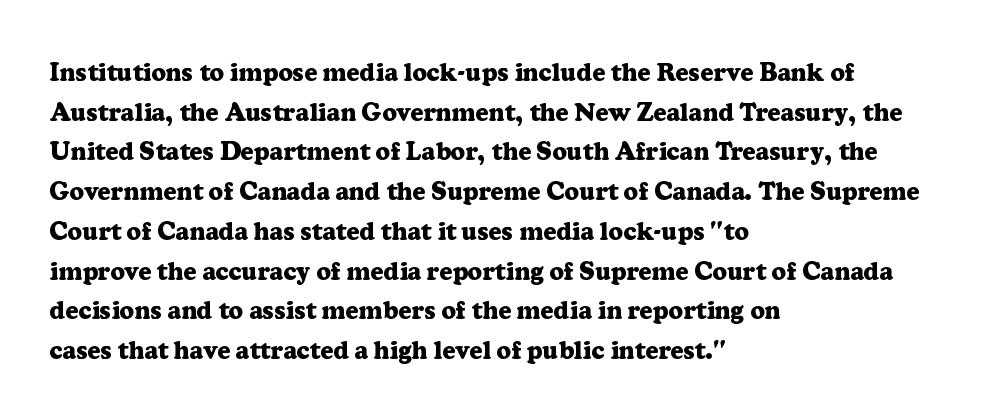
The image shows 25 px bold type, upright; set left-aligned, normal line spacing (1.59x), normal letter spacing, not underlined.
